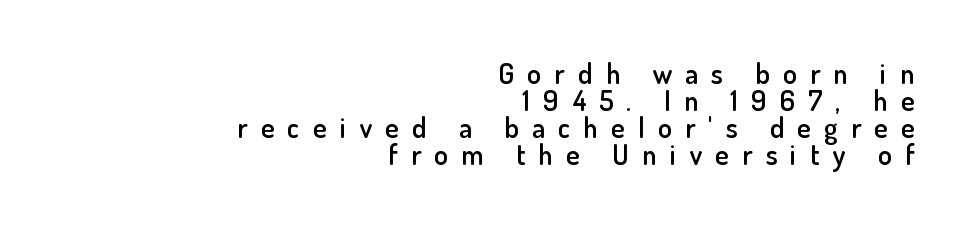
The image shows 28 px semibold sans-serif type, upright; set right-aligned, tight line spacing (0.96x), unusually wide letter spacing (+0.48 em), not underlined; low stroke contrast and a small x-height.
